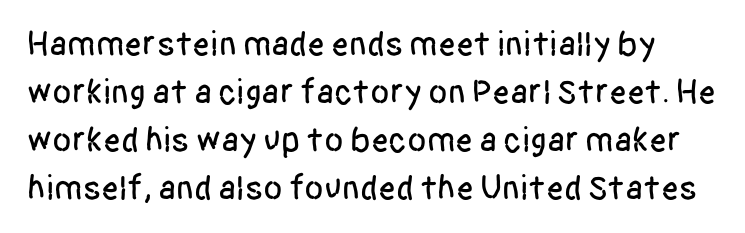
Q: Is the text italic (slanted)? A: No, it is upright.
Q: Is the typeface a serif or a sans-serif typeface? A: Sans-serif.
Q: Is the text underlined? A: No.
Q: Is the spacing between letters normal or unusually wide? A: Normal.
Q: Is the spacing between lines tight, normal or loose? A: Normal.
Q: Width (condensed, normal, or wide)? A: Condensed.
Q: Stroke contrast? A: Low.
Q: x-height? A: Large.
Q: Monospaced? A: No.
